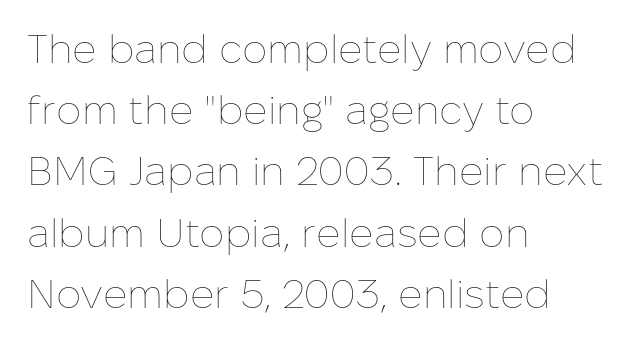
{"italic": "no", "bold": "no", "weight": "thin", "width": "normal", "stroke_contrast": "low", "x_height": "medium", "monospaced": "no", "underline": "no", "align": "left", "line_spacing": "normal", "line_spacing_ratio": 1.53, "letter_spacing": "normal", "letter_spacing_em": 0.0, "glyph_px": 40}
